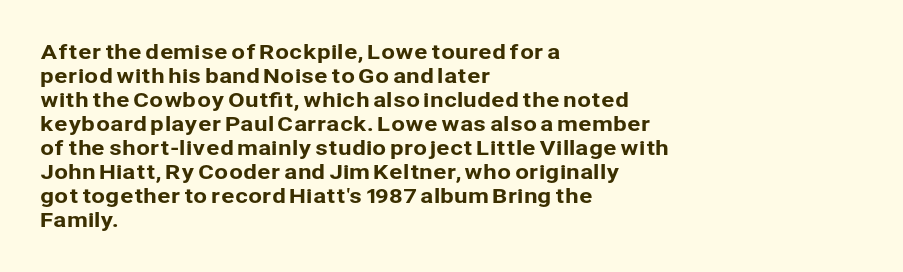
{"italic": "no", "underline": "no", "align": "left", "line_spacing_ratio": 1.2, "letter_spacing": "normal", "letter_spacing_em": 0.0, "glyph_px": 20}
